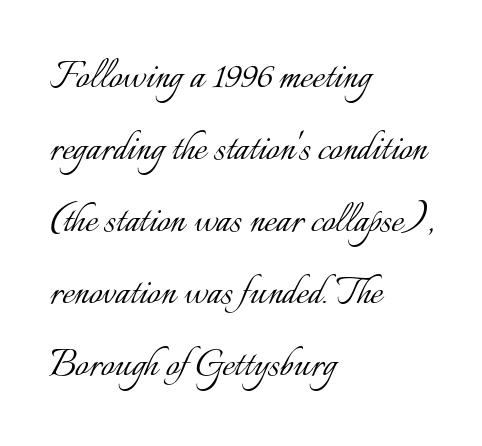
The image shows 47 px light type; set left-aligned, normal line spacing (1.53x), normal letter spacing, not underlined; low stroke contrast and a small x-height.
